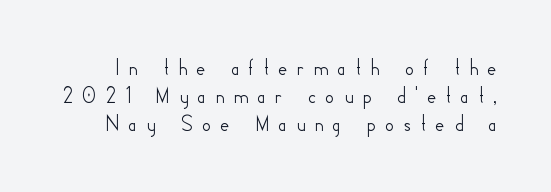
Q: Is the text italic (slanted)? A: No, it is upright.
Q: Is the text underlined? A: No.
Q: Is the spacing between letters normal or unusually wide? A: Unusually wide.
